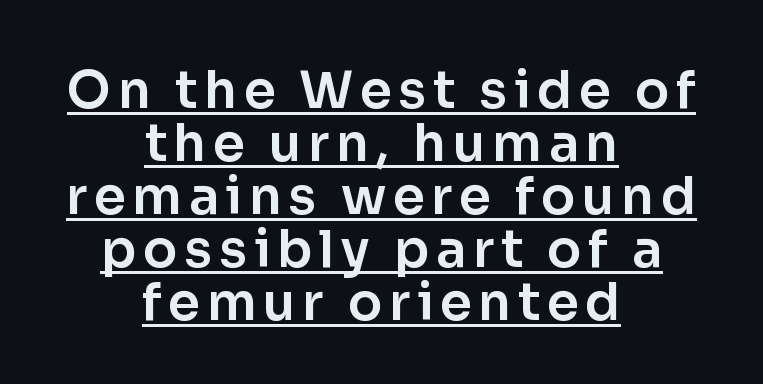
Does the type have serifs? No, each stem ends abruptly. Emphasis is given by a line drawn under the lettering. Layout note: lines centered. The passage shown is typed in a proportional face where columns would drift. Compared with typical paragraphs, the rows here are closer together. These lines were composed using upright roman letters.
